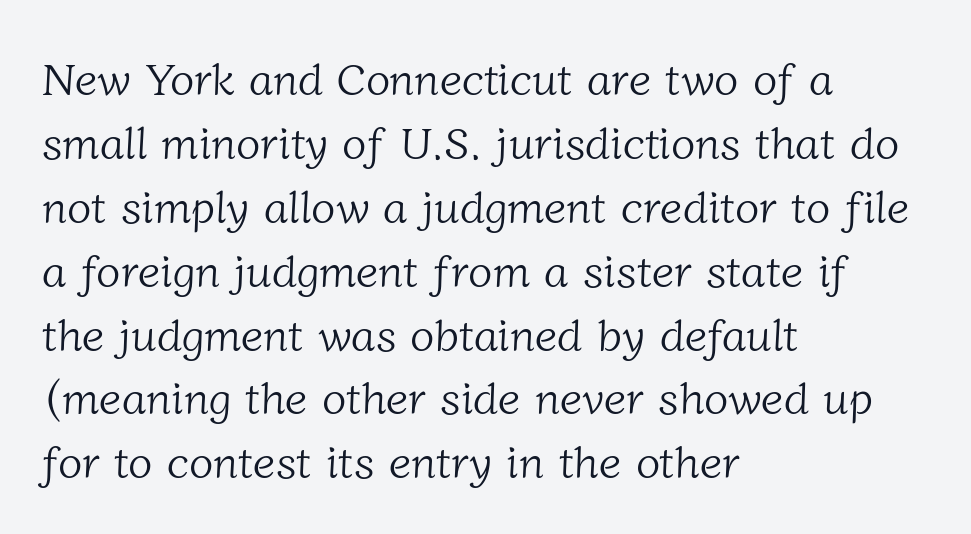
{"serif": "yes", "bold": "no", "weight": "light", "width": "normal", "stroke_contrast": "low", "x_height": "medium", "monospaced": "no", "underline": "no", "align": "left", "line_spacing": "normal", "line_spacing_ratio": 1.42, "letter_spacing": "normal", "letter_spacing_em": 0.0, "glyph_px": 45}
